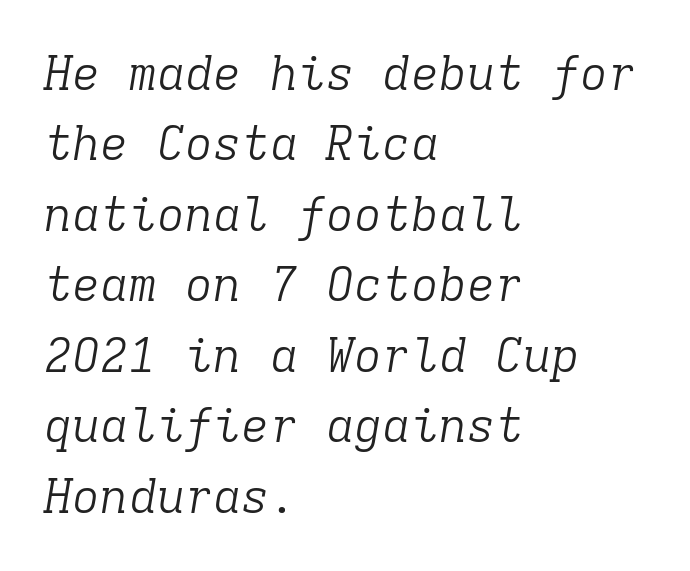
Q: Is the text bold? A: No.
Q: Is the text italic (slanted)? A: Yes, it leans right by about 9 degrees.
Q: Is the typeface a serif or a sans-serif typeface? A: Serif.
Q: Is the text underlined? A: No.
Q: How is the paragraph aligned? A: Left-aligned.
Q: Is the spacing between letters normal or unusually wide? A: Normal.
Q: Is the spacing between lines tight, normal or loose? A: Normal.
Q: Width (condensed, normal, or wide)? A: Normal.
Q: Stroke contrast? A: Low.
Q: x-height? A: Medium.
Q: Monospaced? A: Yes.
